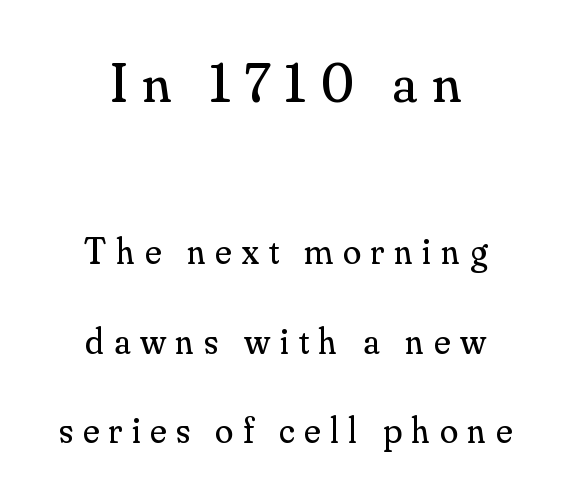
{"serif": "yes", "italic": "no", "bold": "no", "weight": "regular", "width": "normal", "stroke_contrast": "medium", "x_height": "small", "monospaced": "no", "underline": "no", "align": "center", "line_spacing": "loose", "line_spacing_ratio": 2.42, "letter_spacing": "wide", "letter_spacing_em": 0.26, "larger_block": "first", "size_ratio": 1.51, "glyph_px": 56}
